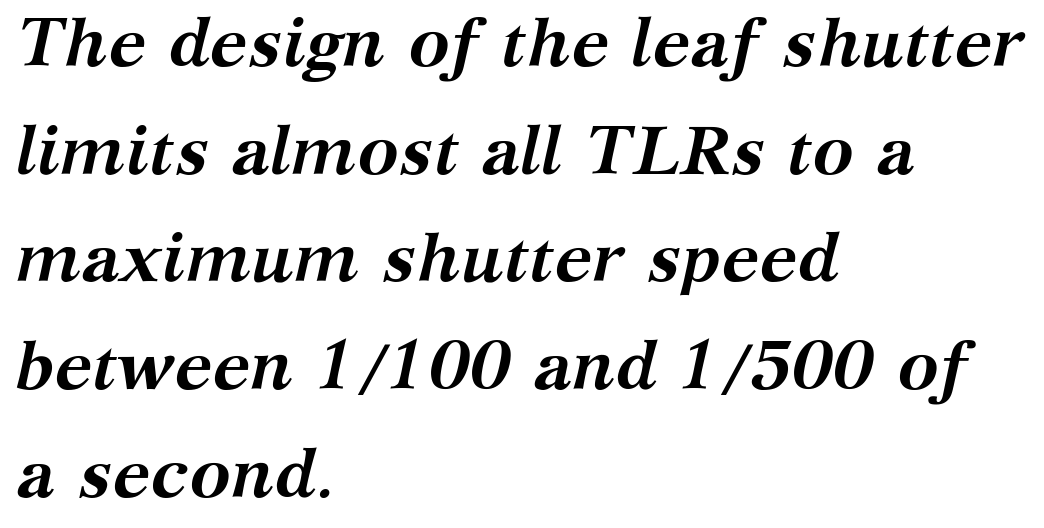
{"serif": "yes", "italic": "yes", "lean": "right", "slant_degrees": 12, "bold": "yes", "weight": "semibold", "width": "normal", "stroke_contrast": "medium", "x_height": "medium", "monospaced": "no", "underline": "no", "align": "left", "line_spacing": "normal", "line_spacing_ratio": 1.56, "letter_spacing": "normal", "letter_spacing_em": 0.0, "glyph_px": 69}
